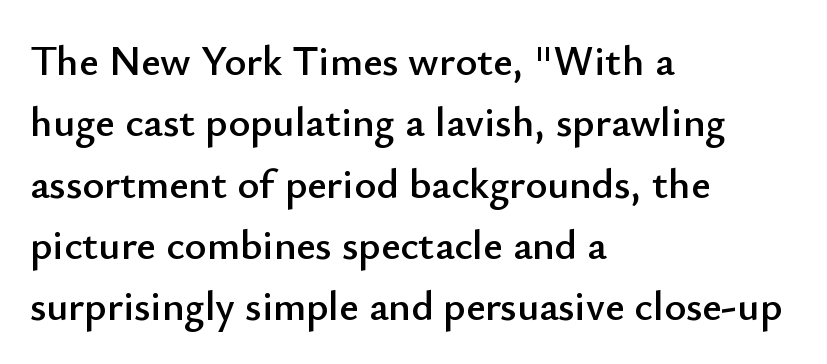
Q: Is the text italic (slanted)? A: No, it is upright.
Q: Is the typeface a serif or a sans-serif typeface? A: Sans-serif.
Q: Is the text underlined? A: No.
Q: How is the paragraph aligned? A: Left-aligned.
Q: Is the spacing between letters normal or unusually wide? A: Normal.
Q: Is the spacing between lines tight, normal or loose? A: Normal.
Q: Width (condensed, normal, or wide)? A: Normal.
Q: Stroke contrast? A: Low.
Q: x-height? A: Small.
Q: Monospaced? A: No.
